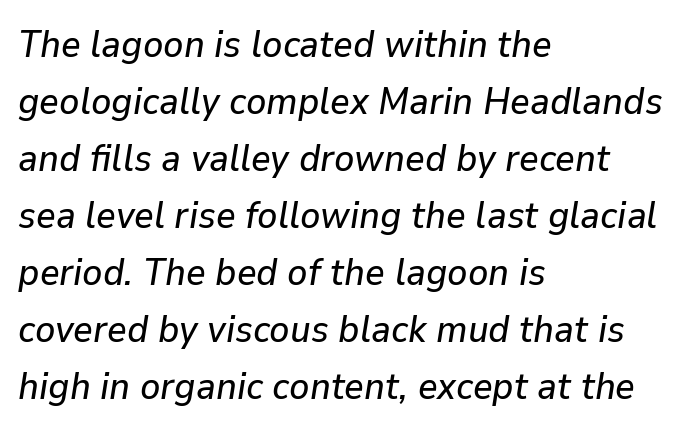
The image shows 38 px text type, italic (leaning right); set left-aligned, normal line spacing (1.5x), normal letter spacing, not underlined; low stroke contrast and a medium x-height.
